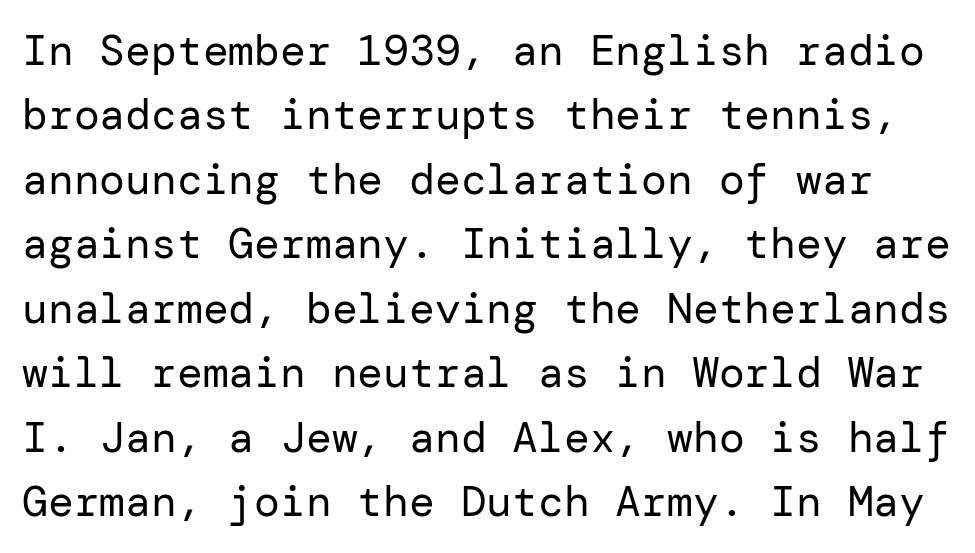
The image shows 43 px regular-weight sans-serif type, upright; set normal line spacing (1.5x), normal letter spacing, not underlined; low stroke contrast and a medium x-height.
